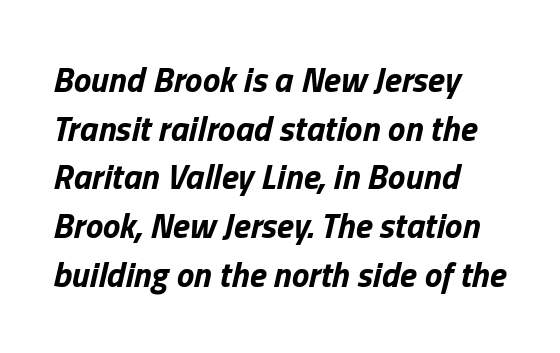
Honestly, the letter spacing is just normal — you wouldn't notice it. The glyphs look as if they've been sheared to an angle. Clear beneath every line of the passage. The rendering uses natural spacing where letterforms have individual widths.
